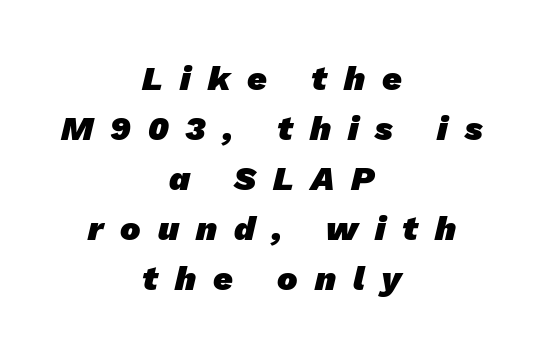
Q: Is the text bold? A: Yes.
Q: Is the typeface a serif or a sans-serif typeface? A: Sans-serif.
Q: Is the text underlined? A: No.
Q: How is the paragraph aligned? A: Centered.
Q: Is the spacing between letters normal or unusually wide? A: Unusually wide.
Q: Is the spacing between lines tight, normal or loose? A: Normal.
Q: Width (condensed, normal, or wide)? A: Normal.
Q: Stroke contrast? A: Low.
Q: x-height? A: Medium.
Q: Monospaced? A: No.
